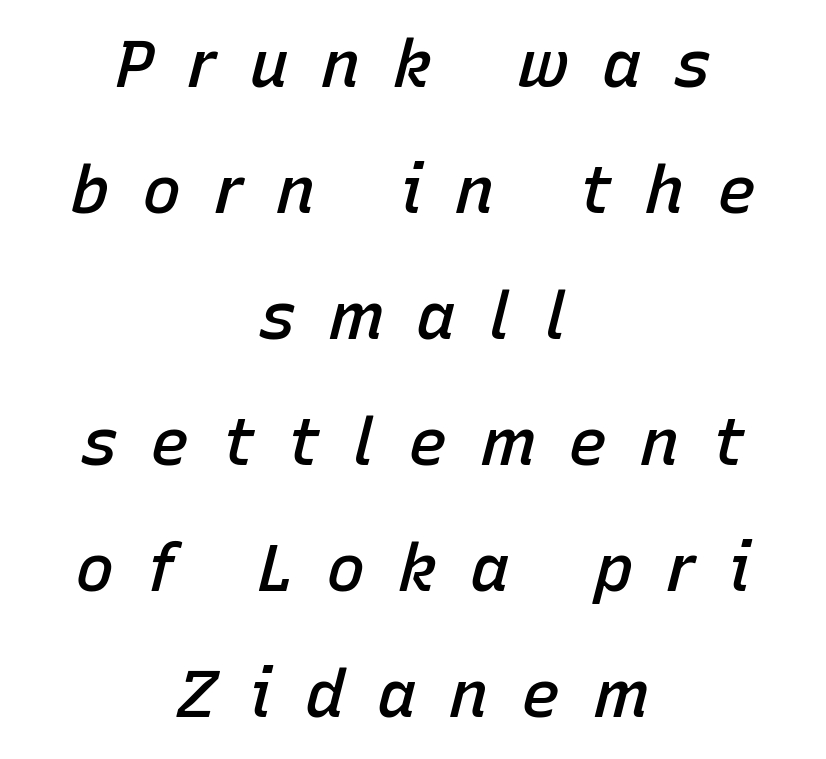
Q: Is the text bold? A: Semi-bold.
Q: Is the text italic (slanted)? A: Yes, it leans right by about 15 degrees.
Q: Is the text underlined? A: No.
Q: How is the paragraph aligned? A: Centered.
Q: Is the spacing between letters normal or unusually wide? A: Unusually wide.
Q: Is the spacing between lines tight, normal or loose? A: Loose.
Q: Width (condensed, normal, or wide)? A: Normal.
Q: Stroke contrast? A: Low.
Q: x-height? A: Medium.
Q: Monospaced? A: No.
